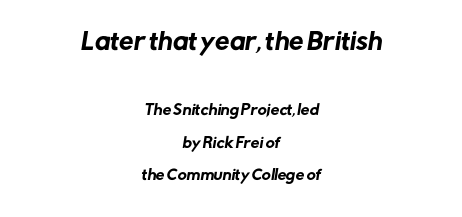
{"underline": "no", "align": "center", "line_spacing": "loose", "line_spacing_ratio": 2.33, "letter_spacing": "normal", "letter_spacing_em": 0.0, "larger_block": "first", "size_ratio": 1.64, "glyph_px": 23}
